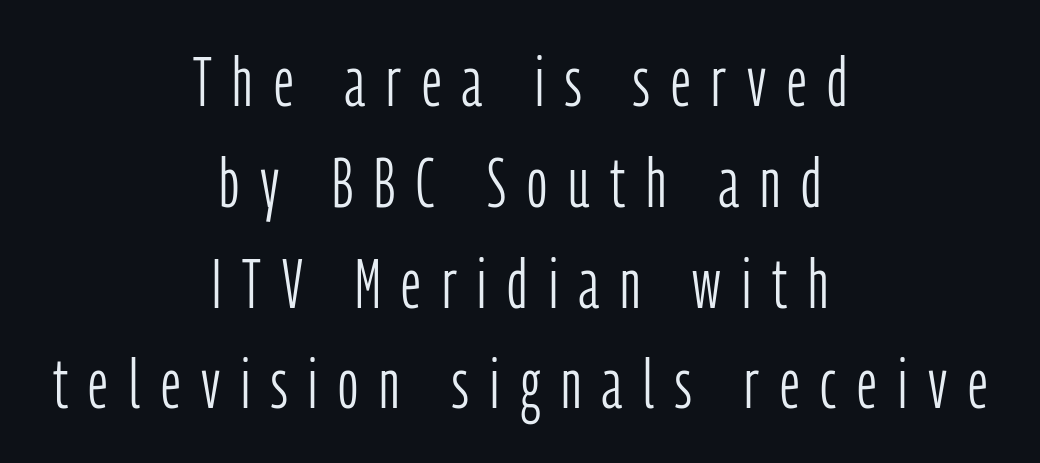
You can tell it's not italic because the verticals are truly vertical. Decoration check: the copy has no underline. Students, note that the glyphs here are deliberately spaced far apart. The face used here is a sans, in the tradition of grotesques and geometrics. These lines stack symmetrically, like a column narrowing and widening about its center.
